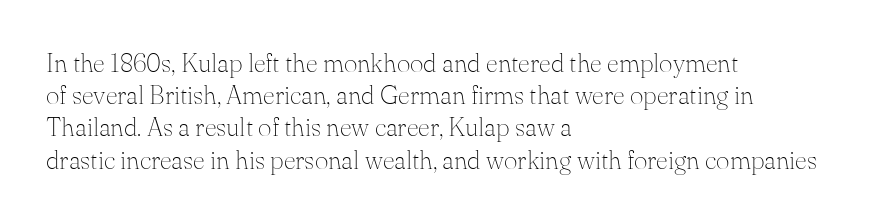
The image shows 26 px text type, upright; set left-aligned, line spacing 1.24x, normal letter spacing, not underlined.
